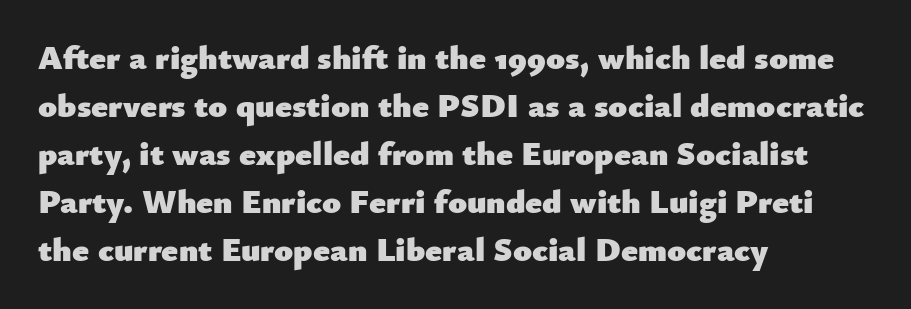
The image shows 34 px heavy sans-serif type, upright; set left-aligned, normal line spacing (1.41x), normal letter spacing, not underlined; low stroke contrast and a small x-height.
